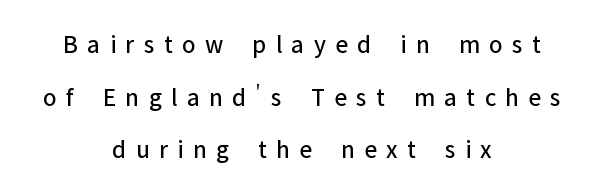
You could only call the tracking loose — the letters float apart. Line spacing here is loose. Only glyphs here, with clear space below each row. When letters stand straight like this, we call the style roman or upright.
